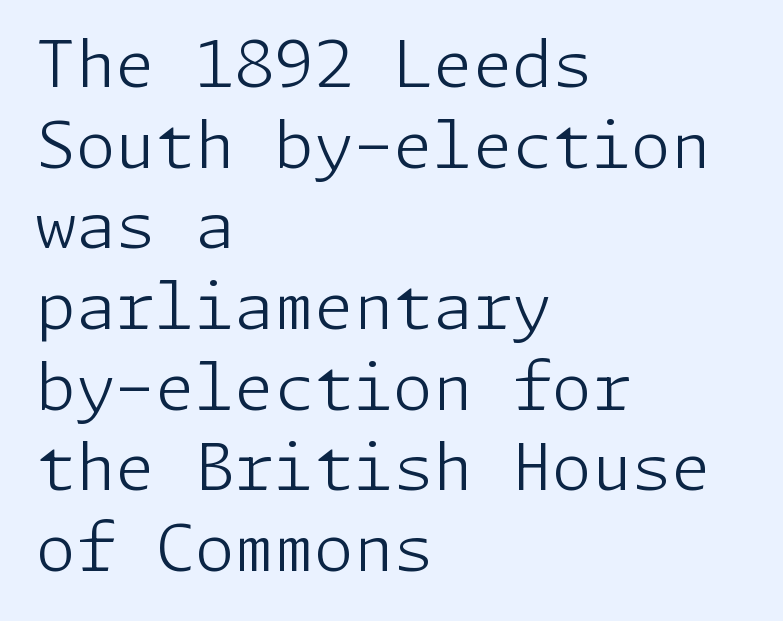
Q: Is the text bold? A: No.
Q: Is the text italic (slanted)? A: No, it is upright.
Q: Is the typeface a serif or a sans-serif typeface? A: Sans-serif.
Q: Is the text underlined? A: No.
Q: How is the paragraph aligned? A: Left-aligned.
Q: Is the spacing between letters normal or unusually wide? A: Normal.
Q: Is the spacing between lines tight, normal or loose? A: Normal.
Q: Width (condensed, normal, or wide)? A: Normal.
Q: Stroke contrast? A: Low.
Q: x-height? A: Medium.
